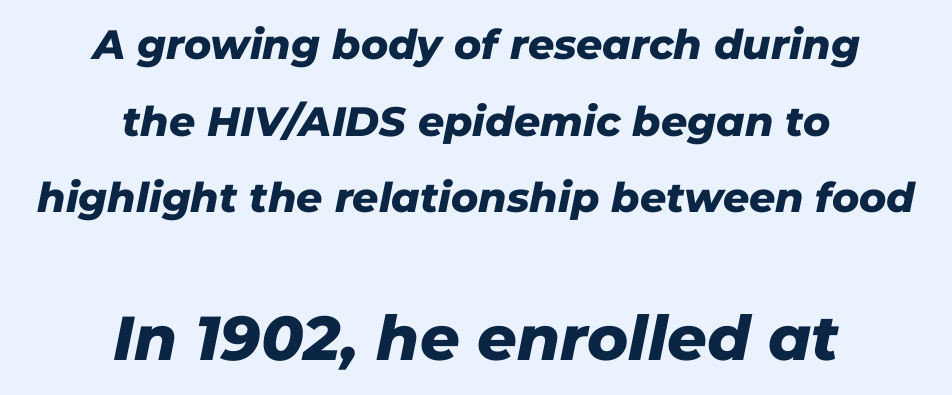
Q: Is the text bold? A: Yes.
Q: Is the text italic (slanted)? A: Yes, it leans right by about 11 degrees.
Q: Is the text underlined? A: No.
Q: How is the paragraph aligned? A: Centered.
Q: Is the spacing between letters normal or unusually wide? A: Normal.
Q: Which block of text is set in a larger size, the first (top) or the second (bottom)? A: The second (bottom) one.
Q: Width (condensed, normal, or wide)? A: Normal.
Q: Stroke contrast? A: Low.
Q: x-height? A: Medium.
Q: Monospaced? A: No.
